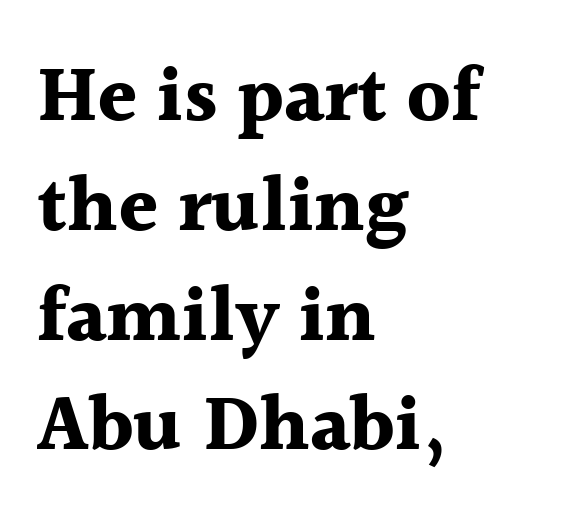
The image shows 79 px bold serif type, upright; set left-aligned, normal line spacing (1.39x), normal letter spacing, not underlined; a medium x-height.
